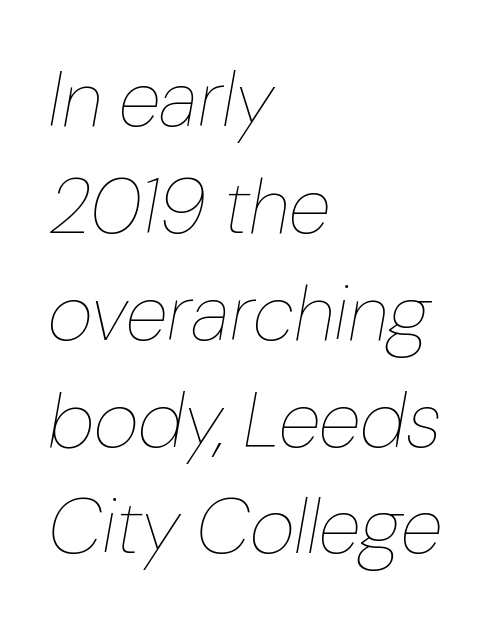
The image shows 78 px thin type, italic (leaning right); set left-aligned, normal line spacing (1.37x), normal letter spacing, not underlined; low stroke contrast and a medium x-height.
